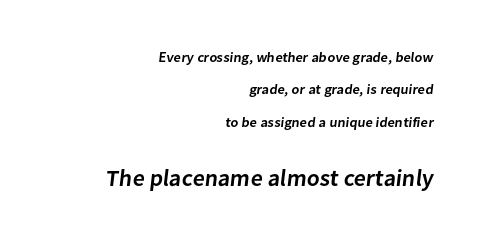
Descenders hang freely into open space. Heft: intermediate — a semibold. Is there much room between lines? Yes — plenty of vertical air separates them. If you drew a ruler down the right edge, every line would touch it. The letters sit at their default tracking, neither squeezed nor spread.
